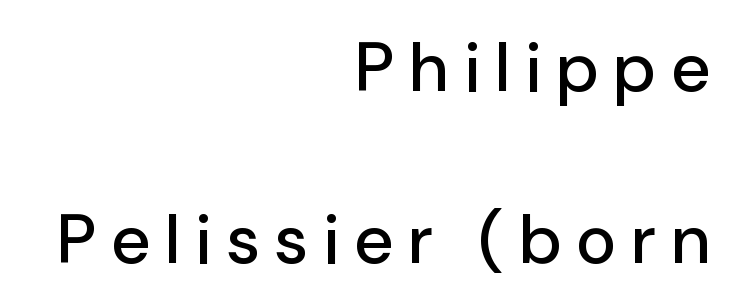
The image shows 69 px sans-serif type, upright; set right-aligned, loose line spacing (2.5x), unusually wide letter spacing (+0.21 em), not underlined; low stroke contrast and a medium x-height.
